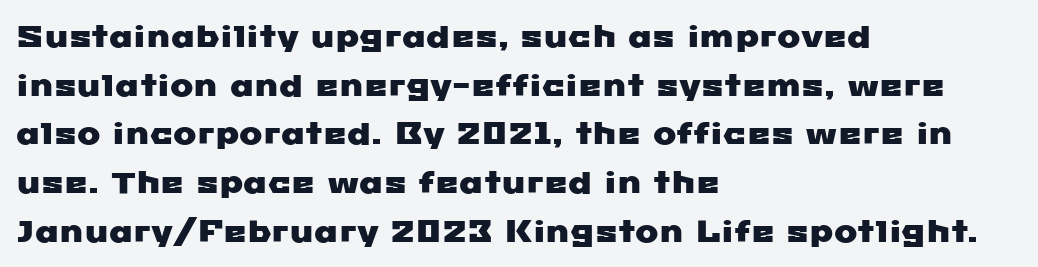
Q: Is the typeface a serif or a sans-serif typeface? A: Sans-serif.
Q: Is the text underlined? A: No.
Q: How is the paragraph aligned? A: Left-aligned.
Q: Is the spacing between letters normal or unusually wide? A: Normal.
Q: Is the spacing between lines tight, normal or loose? A: Normal.
Q: Width (condensed, normal, or wide)? A: Wide.
Q: Stroke contrast? A: Low.
Q: x-height? A: Medium.
Q: Monospaced? A: No.
